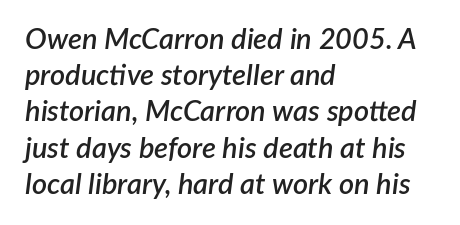
Q: Is the text bold? A: Semi-bold.
Q: Is the text italic (slanted)? A: Yes, it leans right by about 7 degrees.
Q: Is the text underlined? A: No.
Q: How is the paragraph aligned? A: Left-aligned.
Q: Is the spacing between letters normal or unusually wide? A: Normal.
Q: Is the spacing between lines tight, normal or loose? A: Normal.
Q: Width (condensed, normal, or wide)? A: Normal.
Q: Stroke contrast? A: Low.
Q: x-height? A: Medium.
Q: Monospaced? A: No.
